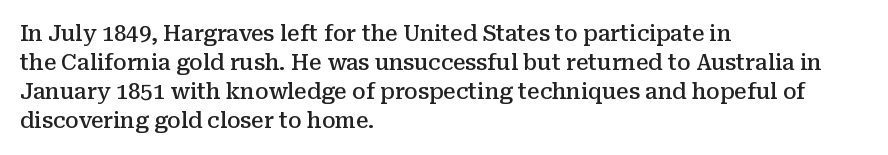
Q: Is the text bold? A: Semi-bold.
Q: Is the text italic (slanted)? A: No, it is upright.
Q: Is the text underlined? A: No.
Q: How is the paragraph aligned? A: Left-aligned.
Q: Is the spacing between letters normal or unusually wide? A: Normal.
Q: Is the spacing between lines tight, normal or loose? A: Normal.
